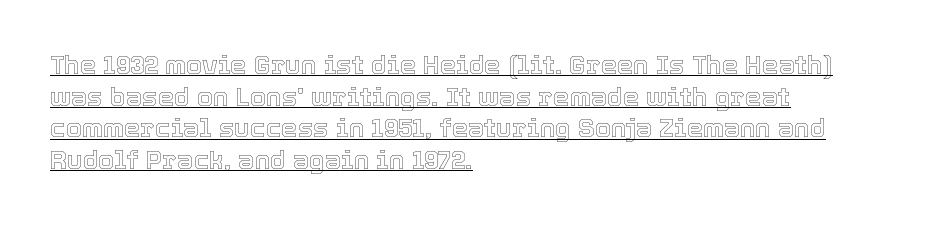
Q: Is the text italic (slanted)? A: No, it is upright.
Q: Is the text underlined? A: Yes.
Q: How is the paragraph aligned? A: Left-aligned.
Q: Is the spacing between letters normal or unusually wide? A: Normal.
